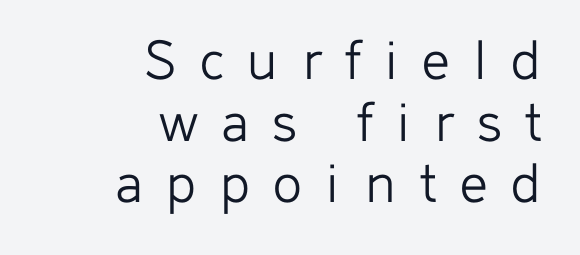
The image shows 61 px light sans-serif type, upright; set right-aligned, tight line spacing (1.01x), unusually wide letter spacing (+0.39 em), not underlined; low stroke contrast and a medium x-height.
